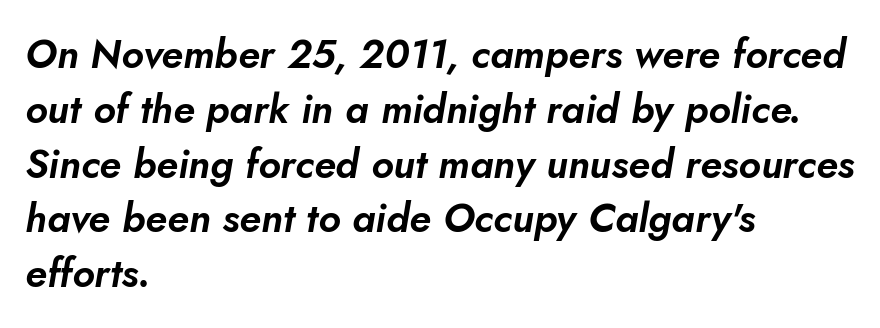
{"italic": "yes", "lean": "right", "slant_degrees": 5, "width": "normal", "stroke_contrast": "low", "x_height": "small", "monospaced": "no", "underline": "no", "align": "left", "line_spacing": "normal", "line_spacing_ratio": 1.37, "letter_spacing": "normal", "letter_spacing_em": 0.0, "glyph_px": 40}
